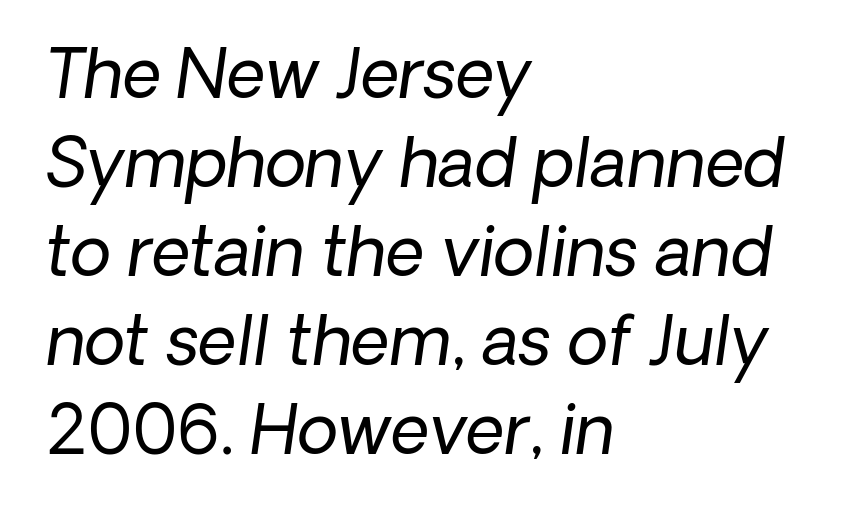
{"italic": "yes", "lean": "right", "slant_degrees": 8, "bold": "no", "weight": "regular", "width": "normal", "stroke_contrast": "low", "x_height": "medium", "monospaced": "no", "underline": "no", "align": "left", "line_spacing": "normal", "line_spacing_ratio": 1.33, "letter_spacing": "normal", "letter_spacing_em": 0.0, "glyph_px": 67}
